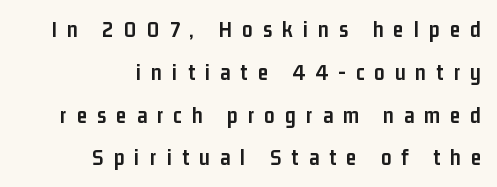
Q: Is the text bold? A: Yes.
Q: Is the text italic (slanted)? A: No, it is upright.
Q: Is the text underlined? A: No.
Q: How is the paragraph aligned? A: Right-aligned.
Q: Is the spacing between letters normal or unusually wide? A: Unusually wide.
